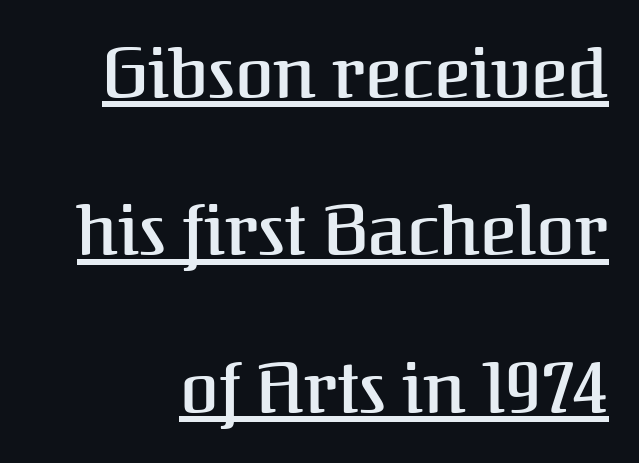
Q: Is the text italic (slanted)? A: No, it is upright.
Q: Is the typeface a serif or a sans-serif typeface? A: Serif.
Q: Is the text underlined? A: Yes.
Q: Is the spacing between letters normal or unusually wide? A: Normal.
Q: Is the spacing between lines tight, normal or loose? A: Loose.
Q: Width (condensed, normal, or wide)? A: Normal.
Q: Stroke contrast? A: Medium.
Q: x-height? A: Medium.
Q: Monospaced? A: No.
